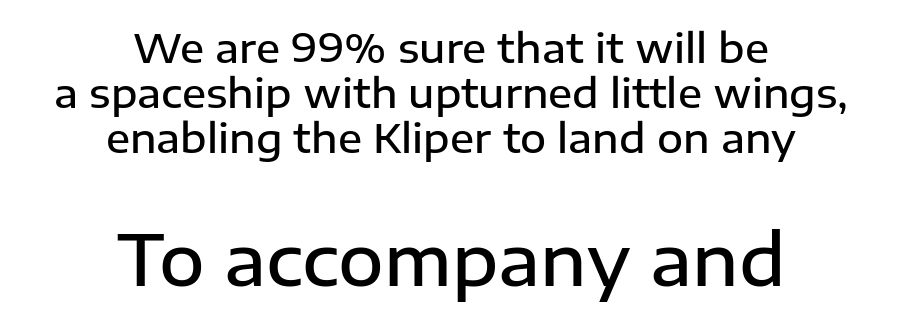
The image shows 70 px semibold sans-serif type, upright; set centered, tight line spacing (1.13x), normal letter spacing, not underlined; the second (bottom) block is 1.75x larger; low stroke contrast and a medium x-height.
